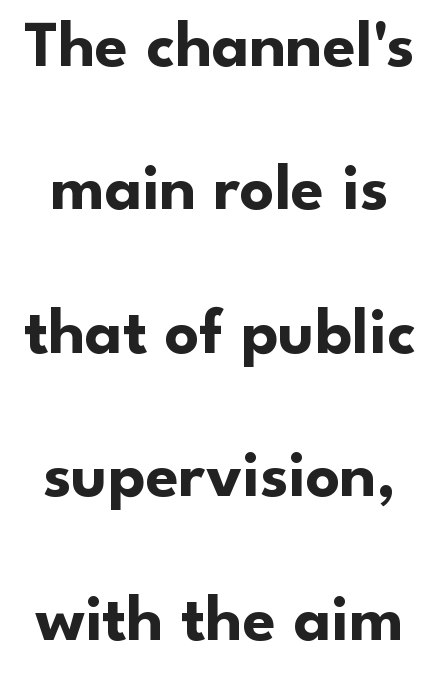
Loosely led — the rows are spread out. Each letter keeps its own natural width here, so spacing adapts to shape. Anything drawn beneath the words? Only blank space. Notice how thick the strokes are: this is what a full bold looks like. The letterforms sit shoulder to shoulder at normal distance. In terms of posture, this sample is upright.
